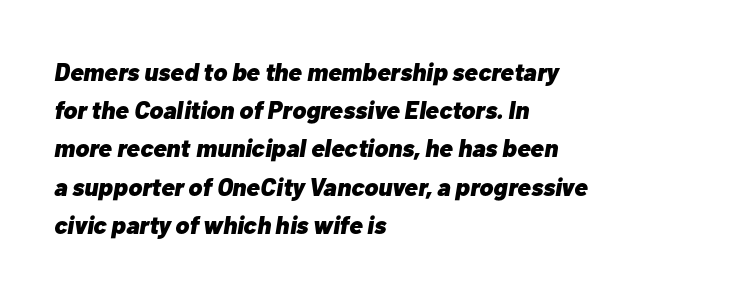
The image shows 25 px bold type, italic (leaning right); set left-aligned, normal line spacing (1.53x), normal letter spacing, not underlined.
